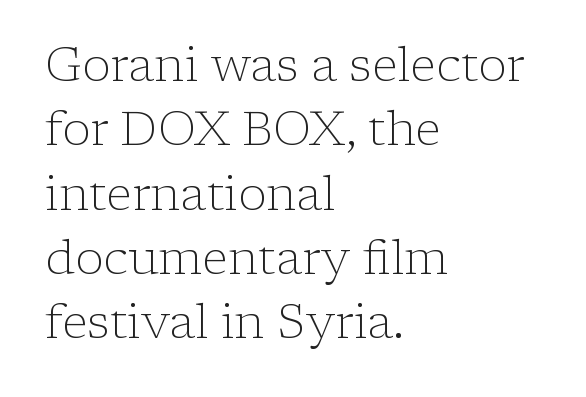
The compositor pushed each line to the left boundary. The letters stand straight up with perfectly vertical stems. Look at the bottom of the vertical strokes: they flare into serifs here. This rendering leaves character spacing at its baseline value.
